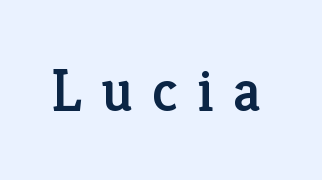
{"serif": "yes", "italic": "no", "width": "normal", "stroke_contrast": "low", "x_height": "medium", "monospaced": "no", "underline": "no", "letter_spacing": "wide", "letter_spacing_em": 0.31, "glyph_px": 61}
